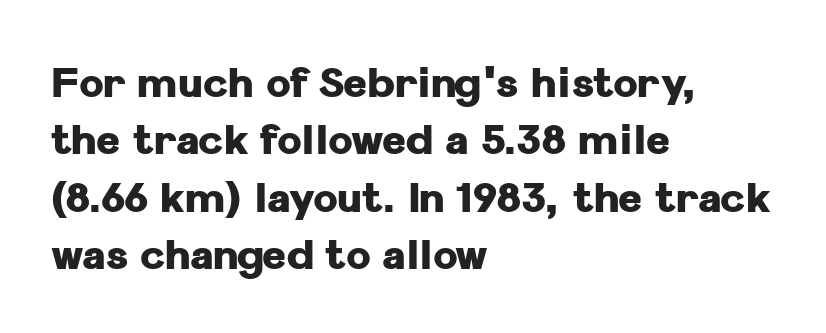
Interline gaps are of average width in this sample. A clean baseline with only descenders dipping below it. How are the letters spaced? Ordinarily, with no added tracking. Varying glyph widths throughout — classic text-font behaviour. This is heavy type, rendered in bold.
